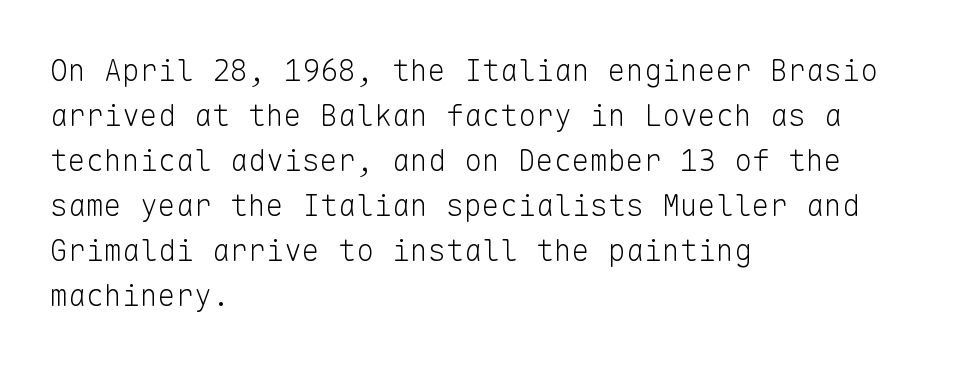
The image shows 30 px light sans-serif type, upright, monospaced; set left-aligned, normal line spacing (1.5x), normal letter spacing, not underlined; low stroke contrast and a medium x-height.
